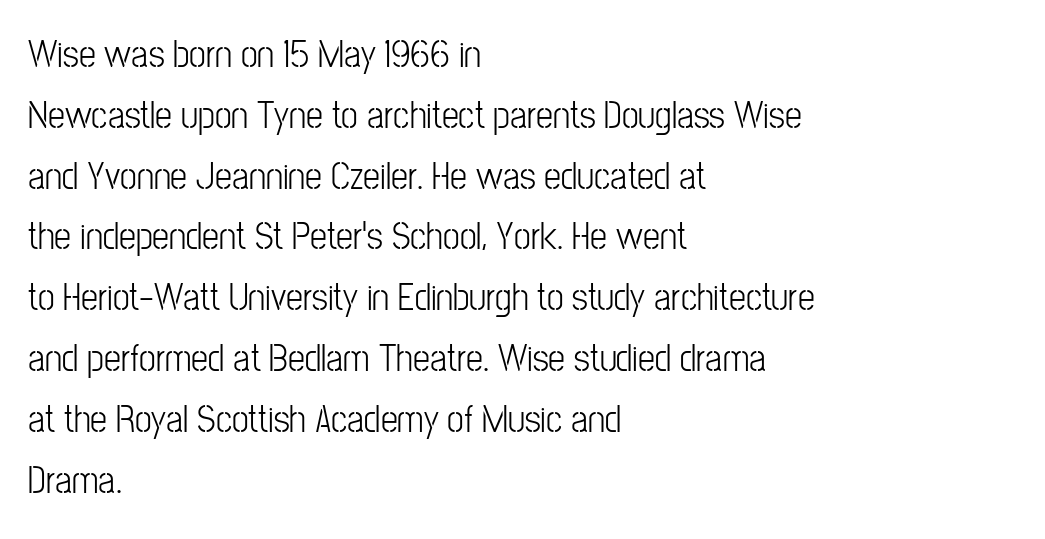
Q: Is the text bold? A: No.
Q: Is the text italic (slanted)? A: No, it is upright.
Q: Is the typeface a serif or a sans-serif typeface? A: Sans-serif.
Q: Is the text underlined? A: No.
Q: How is the paragraph aligned? A: Left-aligned.
Q: Is the spacing between letters normal or unusually wide? A: Normal.
Q: Is the spacing between lines tight, normal or loose? A: Normal.
Q: Width (condensed, normal, or wide)? A: Condensed.
Q: Stroke contrast? A: Low.
Q: x-height? A: Medium.
Q: Monospaced? A: No.
